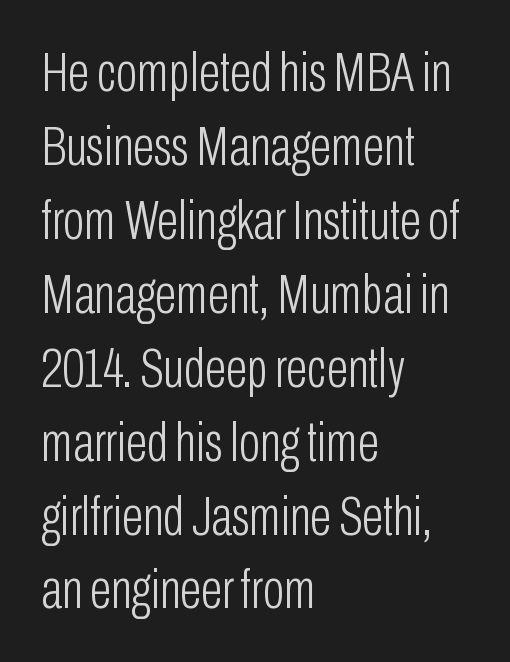
The image shows 56 px light, condensed sans-serif type, upright; set left-aligned, normal line spacing (1.32x), normal letter spacing, not underlined; low stroke contrast and a medium x-height.
